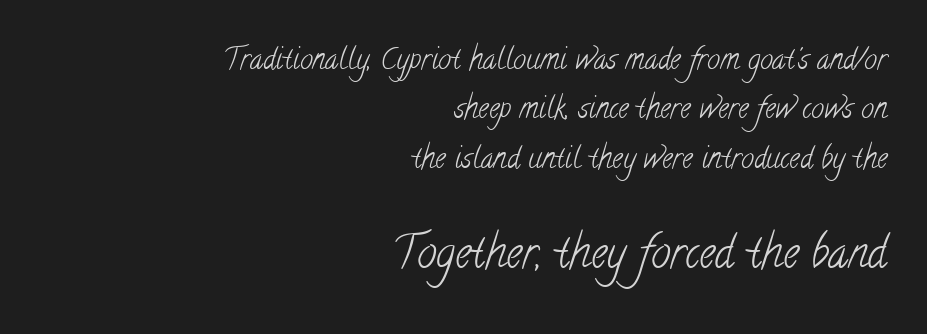
{"serif": "yes", "bold": "no", "weight": "light", "width": "condensed", "stroke_contrast": "low", "x_height": "small", "monospaced": "no", "underline": "no", "align": "right", "line_spacing": "normal", "line_spacing_ratio": 1.7, "letter_spacing": "normal", "letter_spacing_em": 0.0, "larger_block": "second", "size_ratio": 1.52, "glyph_px": 44}
